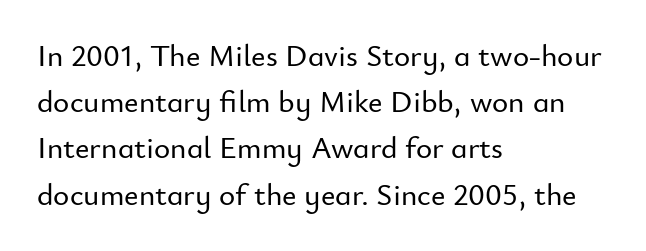
The image shows 31 px sans-serif type, upright; set left-aligned, normal line spacing (1.49x), normal letter spacing, not underlined; low stroke contrast and a small x-height.
